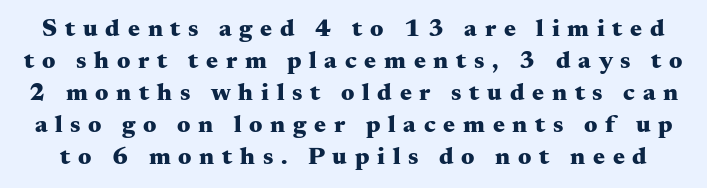
{"italic": "no", "bold": "yes", "underline": "no", "line_spacing": "normal", "line_spacing_ratio": 1.28, "letter_spacing": "wide", "letter_spacing_em": 0.31, "glyph_px": 25}
